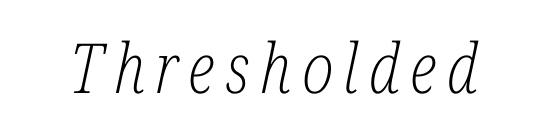
Nothing heavy about these letters — not bold at all. Spacing verdict: proportional, widths tailored to each character. The designer went with a serif here, giving each stem small feet. It's the slanting kind of type. Quick note: underline off.
